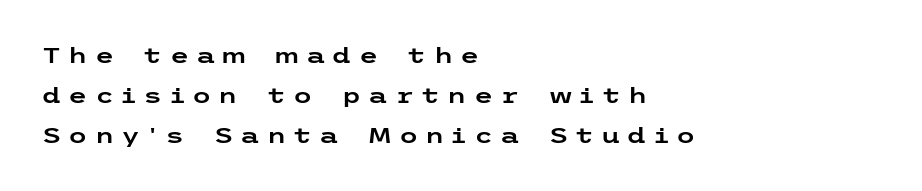
The image shows 22 px text type, upright; set left-aligned, line spacing 1.82x, unusually wide letter spacing (+0.32 em), not underlined.
